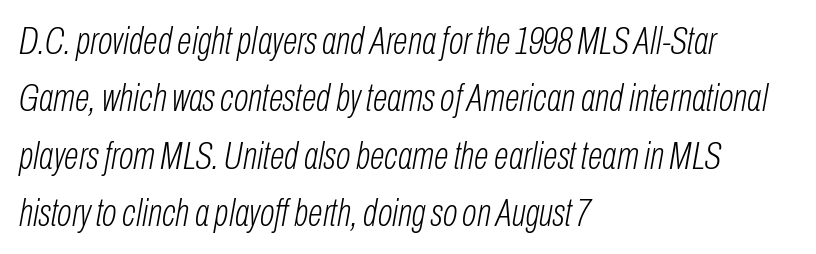
The image shows 39 px light, condensed type, italic (leaning right); set left-aligned, normal line spacing (1.47x), normal letter spacing, not underlined; low stroke contrast and a medium x-height.
